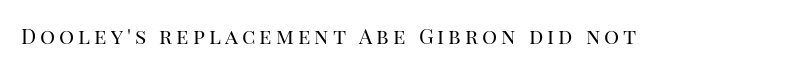
Q: Is the text bold? A: No.
Q: Is the text italic (slanted)? A: No, it is upright.
Q: Is the text underlined? A: No.
